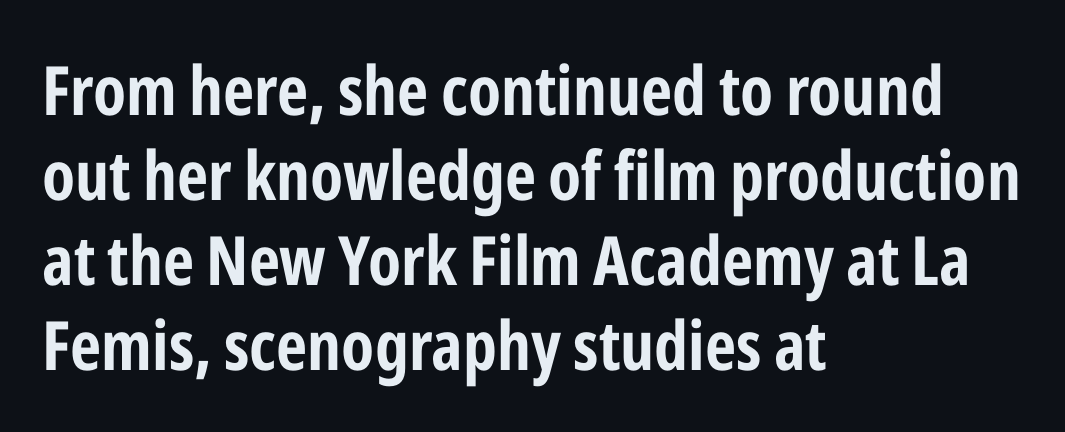
The rows are spaced the way most documents space them. Left-aligned paragraph, ragged on the right. No italicization has been applied; the sample stays upright. Underlining? Definitely not there. Honestly, the letter spacing is just normal — you wouldn't notice it. This is heavy type, rendered in bold.
